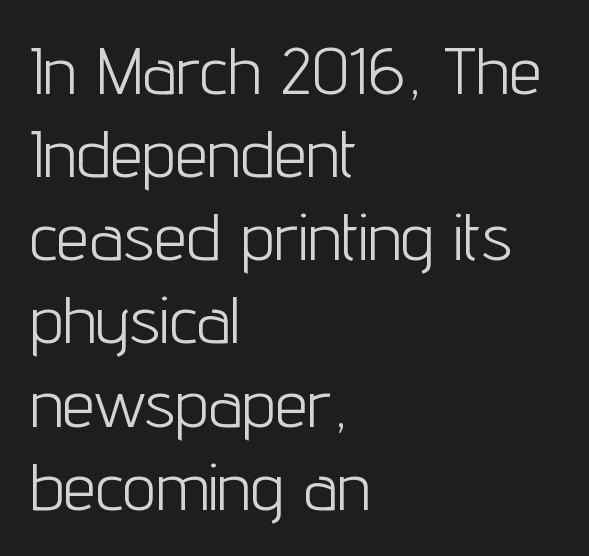
Varying glyph widths throughout — classic text-font behaviour. Any mark beneath the type? The region is blank. This is not heavy type; no bold has been used. Does extra space separate the letters? No, they use regular spacing. These lines are composed in type without serifs. Every stem runs plumb, perpendicular to the baseline.
